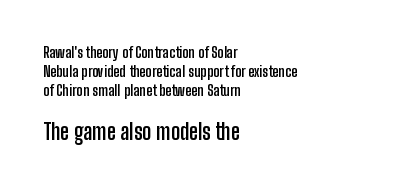
The glyphs have the mass of a bold cut. Words float on clear page, feet unadorned. All the whitespace from short lines collects on the right. Look at the glyph heights: the lower group is clearly the bigger setting.
